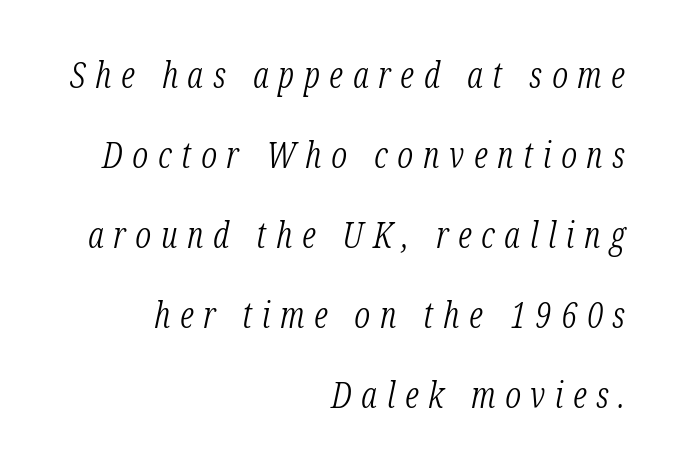
The image shows 36 px light, condensed serif type, italic (leaning right); set right-aligned, loose line spacing (2.22x), unusually wide letter spacing (+0.27 em), not underlined; low stroke contrast and a medium x-height.
